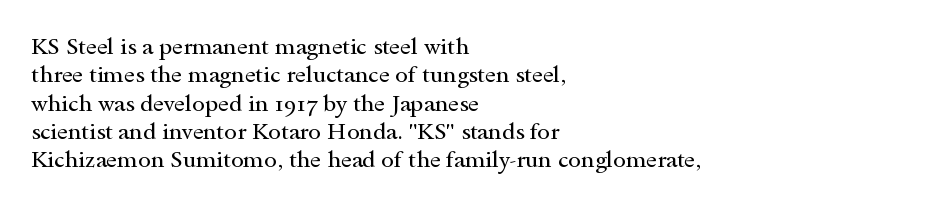
Q: Is the text bold? A: No.
Q: Is the text italic (slanted)? A: No, it is upright.
Q: Is the text underlined? A: No.
Q: How is the paragraph aligned? A: Left-aligned.
Q: Is the spacing between letters normal or unusually wide? A: Normal.
